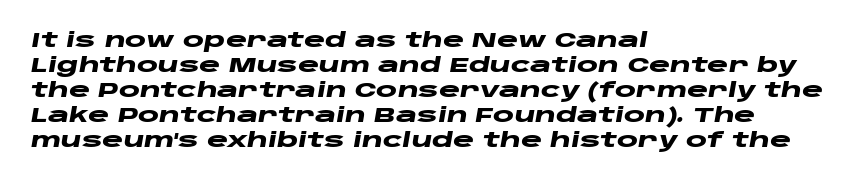
The image shows 20 px bold type, italic (leaning right); set left-aligned, normal line spacing (1.25x), normal letter spacing, not underlined.
